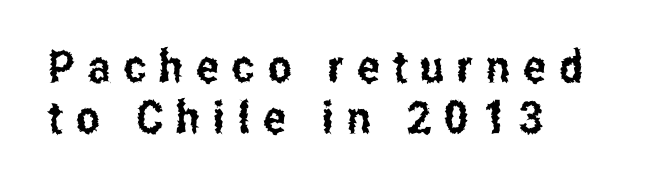
{"serif": "no", "italic": "no", "width": "condensed", "stroke_contrast": "low", "x_height": "medium", "monospaced": "no", "underline": "no", "align": "left", "line_spacing": "tight", "line_spacing_ratio": 1.14, "letter_spacing": "wide", "letter_spacing_em": 0.29, "glyph_px": 45}
